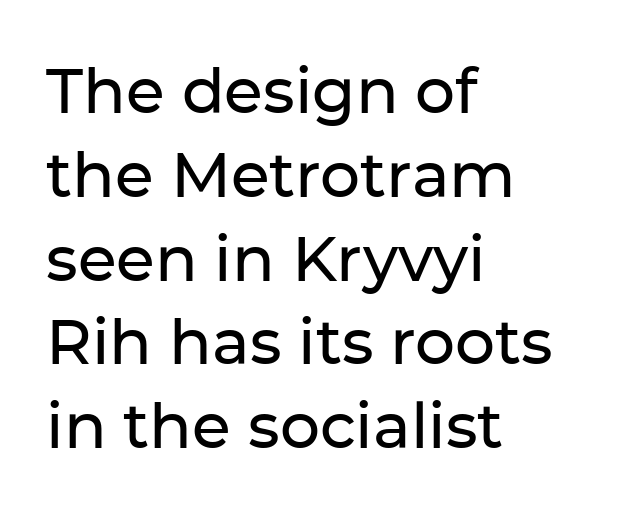
The image shows 63 px sans-serif type, upright; set left-aligned, normal line spacing (1.33x), normal letter spacing, not underlined; low stroke contrast and a medium x-height.
